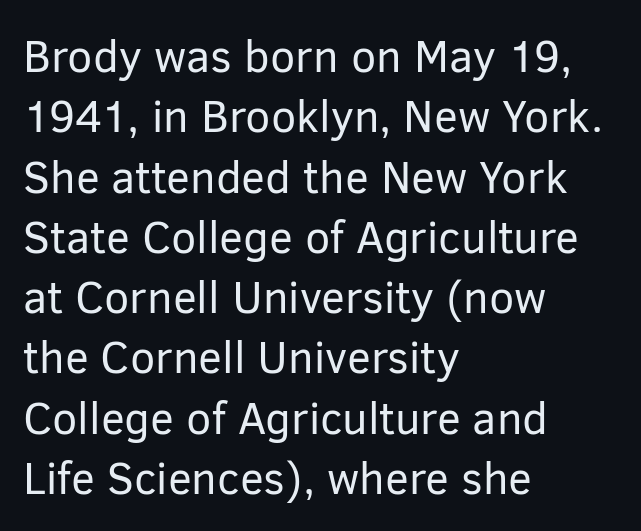
Q: Is the text bold? A: No.
Q: Is the text italic (slanted)? A: No, it is upright.
Q: Is the typeface a serif or a sans-serif typeface? A: Sans-serif.
Q: Is the text underlined? A: No.
Q: How is the paragraph aligned? A: Left-aligned.
Q: Is the spacing between letters normal or unusually wide? A: Normal.
Q: Is the spacing between lines tight, normal or loose? A: Normal.
Q: Width (condensed, normal, or wide)? A: Normal.
Q: Stroke contrast? A: Low.
Q: x-height? A: Medium.
Q: Monospaced? A: No.
